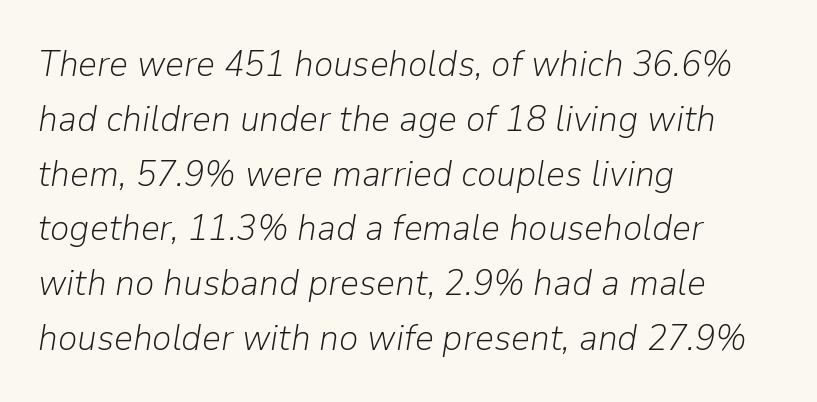
The image shows 37 px light type, italic (leaning right); set left-aligned, normal line spacing (1.48x), normal letter spacing, not underlined; low stroke contrast and a medium x-height.
